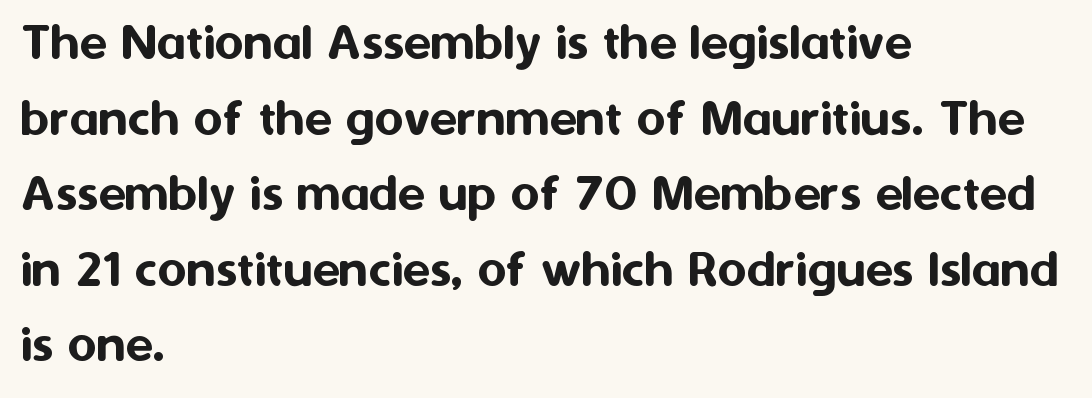
Q: Is the text italic (slanted)? A: No, it is upright.
Q: Is the typeface a serif or a sans-serif typeface? A: Sans-serif.
Q: Is the text underlined? A: No.
Q: How is the paragraph aligned? A: Left-aligned.
Q: Is the spacing between letters normal or unusually wide? A: Normal.
Q: Is the spacing between lines tight, normal or loose? A: Normal.
Q: Width (condensed, normal, or wide)? A: Normal.
Q: Stroke contrast? A: Medium.
Q: x-height? A: Medium.
Q: Monospaced? A: No.
